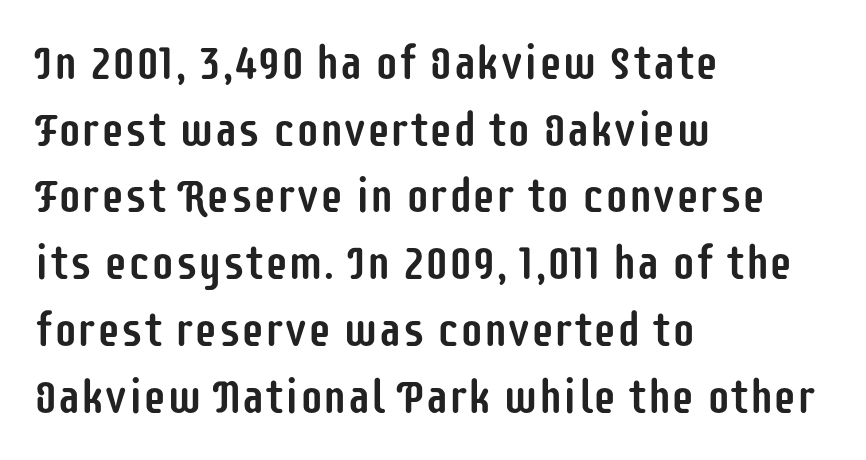
{"serif": "no", "italic": "no", "width": "condensed", "stroke_contrast": "low", "x_height": "large", "monospaced": "no", "underline": "no", "align": "left", "line_spacing": "normal", "line_spacing_ratio": 1.42, "letter_spacing": "normal", "letter_spacing_em": 0.0, "glyph_px": 47}
